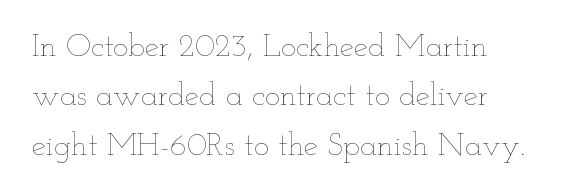
Q: Is the text bold? A: No.
Q: Is the text italic (slanted)? A: No, it is upright.
Q: Is the text underlined? A: No.
Q: How is the paragraph aligned? A: Left-aligned.
Q: Is the spacing between letters normal or unusually wide? A: Normal.
Q: Is the spacing between lines tight, normal or loose? A: Normal.
Q: Width (condensed, normal, or wide)? A: Wide.
Q: Stroke contrast? A: Low.
Q: x-height? A: Small.
Q: Monospaced? A: No.
